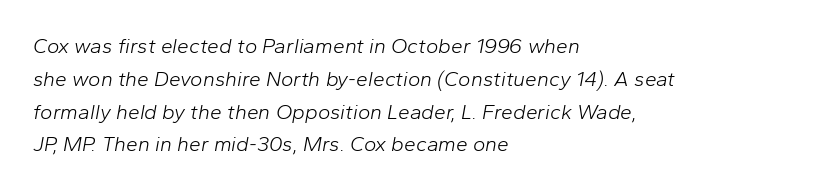
Q: Is the text bold? A: No.
Q: Is the text italic (slanted)? A: Yes, it leans right by about 10 degrees.
Q: Is the text underlined? A: No.
Q: How is the paragraph aligned? A: Left-aligned.
Q: Is the spacing between letters normal or unusually wide? A: Normal.
Q: Is the spacing between lines tight, normal or loose? A: Normal.
